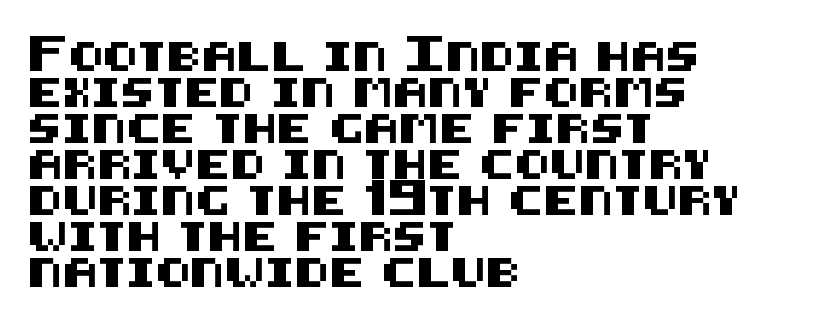
Compared with typical body copy, the letter spacing here is the same. This sample uses a sans-serif face. A classic flush-left, rag-right setting is used for this passage. Underline: absent.
